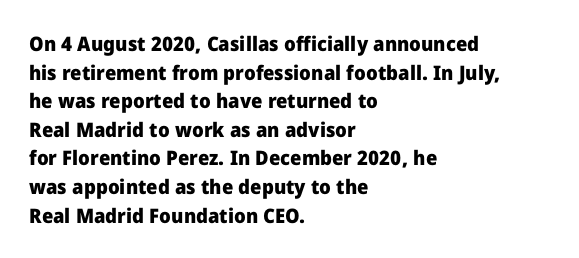
{"italic": "no", "bold": "yes", "underline": "no", "align": "left", "line_spacing": "normal", "line_spacing_ratio": 1.43, "letter_spacing": "normal", "letter_spacing_em": 0.0, "glyph_px": 20}
